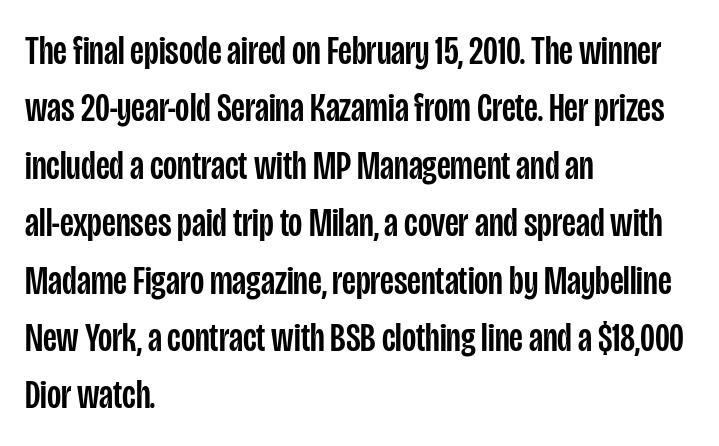
Each letter's strokes conclude bluntly, with no projecting serifs. Each word holds together tightly as a unit, with standard inter-letter gaps. This sample is left-justified, so line endings fall wherever the words run out. Spacing verdict: proportional, widths tailored to each character. Check under the words: just untouched page. If you drew a line through each stem, it would be perfectly vertical.
